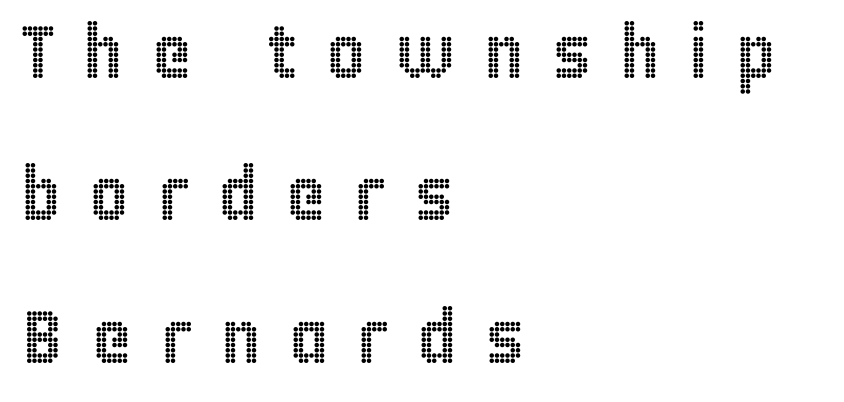
Q: Is the text italic (slanted)? A: No, it is upright.
Q: Is the text underlined? A: No.
Q: How is the paragraph aligned? A: Left-aligned.
Q: Is the spacing between letters normal or unusually wide? A: Unusually wide.
Q: Is the spacing between lines tight, normal or loose? A: Loose.
Q: Width (condensed, normal, or wide)? A: Condensed.
Q: x-height? A: Large.
Q: Monospaced? A: No.
